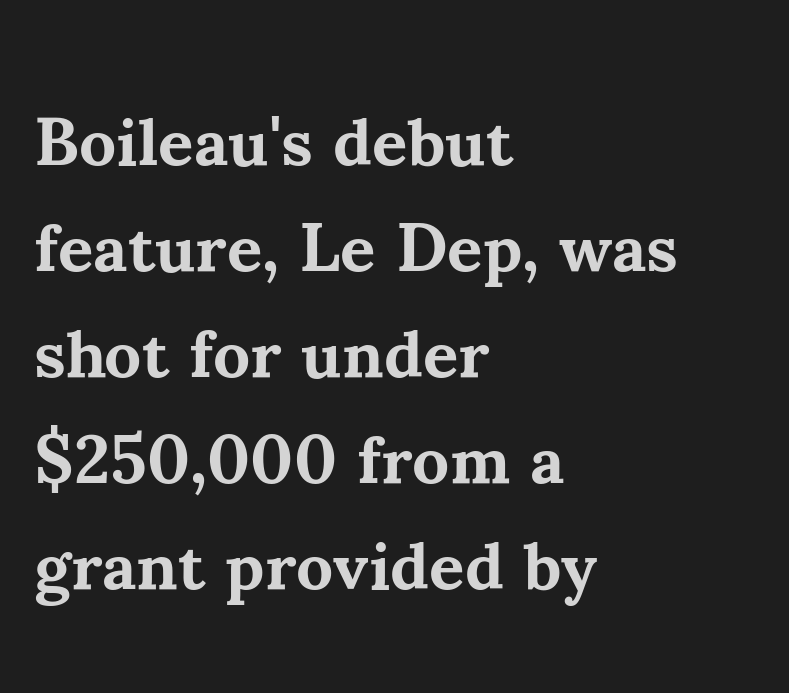
Q: Is the text bold? A: Yes.
Q: Is the text italic (slanted)? A: No, it is upright.
Q: Is the typeface a serif or a sans-serif typeface? A: Serif.
Q: Is the text underlined? A: No.
Q: How is the paragraph aligned? A: Left-aligned.
Q: Is the spacing between letters normal or unusually wide? A: Normal.
Q: Is the spacing between lines tight, normal or loose? A: Normal.
Q: Width (condensed, normal, or wide)? A: Normal.
Q: Stroke contrast? A: Medium.
Q: x-height? A: Small.
Q: Monospaced? A: No.
